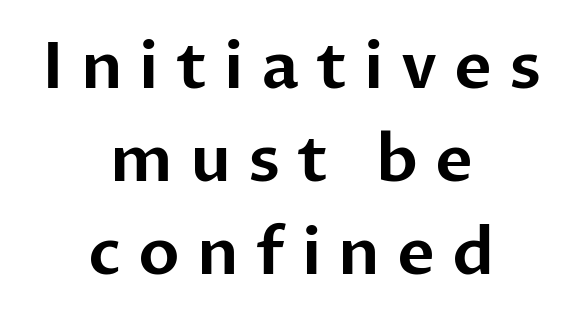
Stroke terminals: plain, sans-serif. Caption: expanded tracking, letters set apart. The rag falls on both sides of this text block equally. This is the regular roman posture of the typeface.
